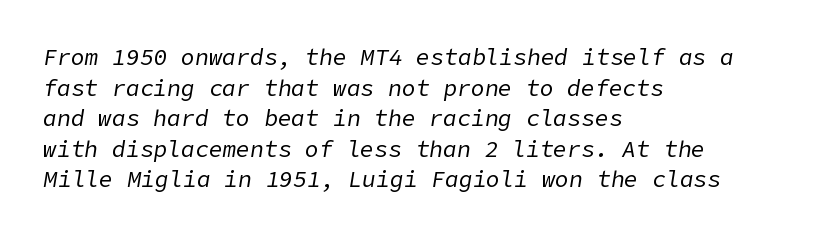
The image shows 23 px text type, italic (leaning right); set left-aligned, normal line spacing (1.33x), normal letter spacing, not underlined.
